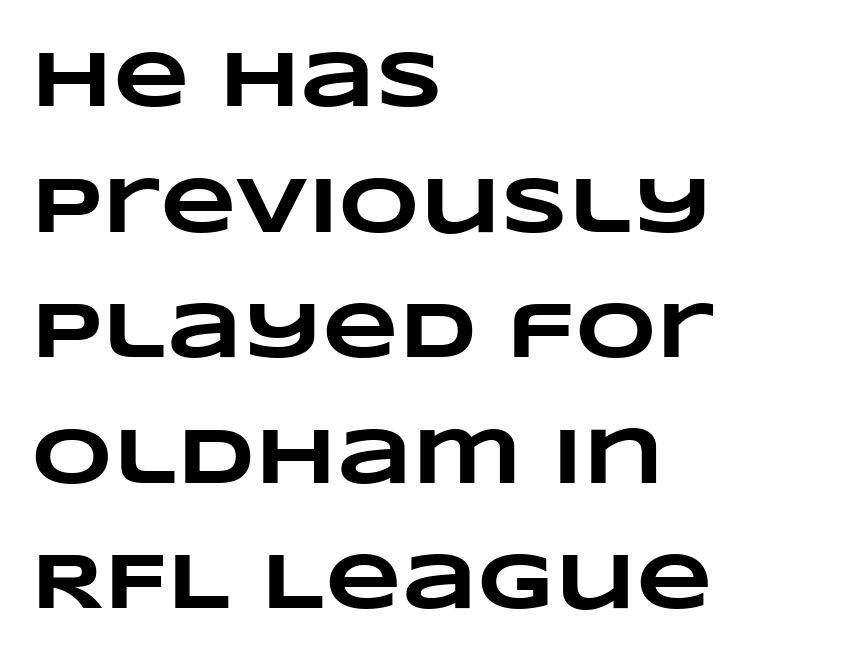
{"bold": "yes", "weight": "heavy", "width": "wide", "stroke_contrast": "low", "x_height": "large", "monospaced": "no", "underline": "no", "align": "left", "line_spacing": "normal", "line_spacing_ratio": 1.59, "letter_spacing": "normal", "letter_spacing_em": 0.0, "glyph_px": 79}
